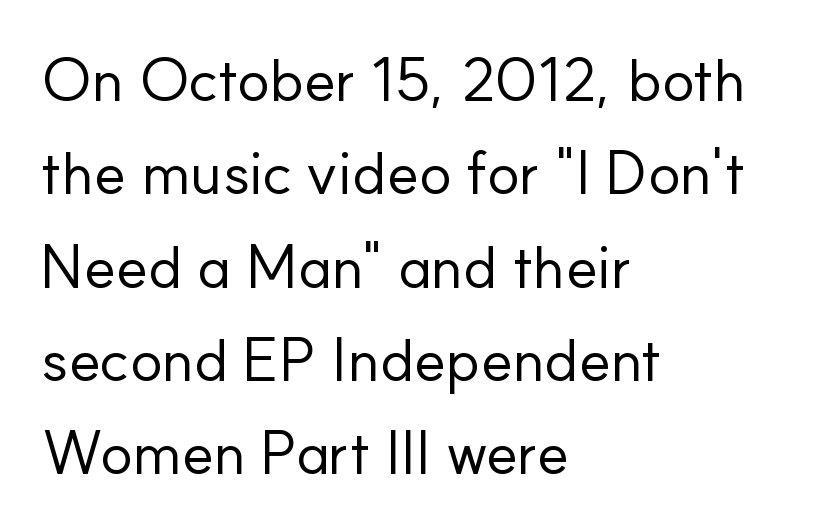
The letters advance in unequal steps, a hallmark of proportional type. The passage shown is not bold in any degree. The type family on display is of the sans-serif kind. The rendering anchors every line to the left-hand side. Nobody touched the tracking dial on this one.
